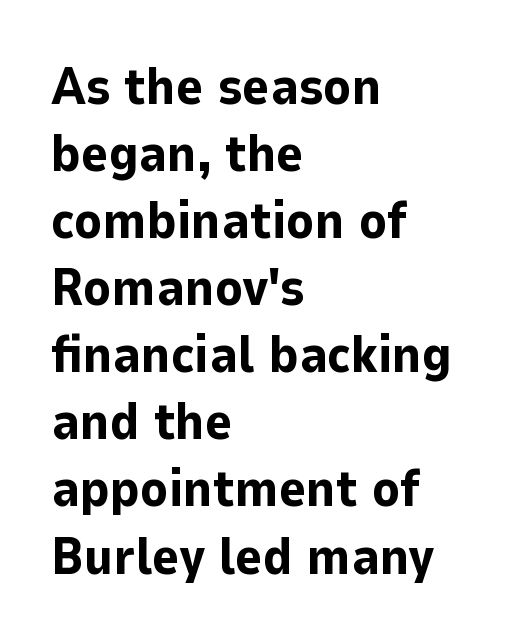
The image shows 52 px bold sans-serif type, upright; set left-aligned, normal line spacing (1.29x), normal letter spacing, not underlined; low stroke contrast and a medium x-height.
